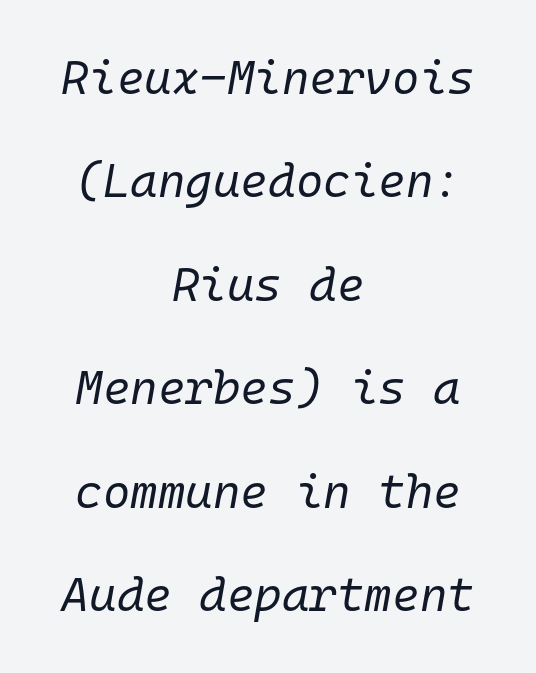
The rendering keeps characters at their native spacing. Loosely led — the rows are spread out. Any mark beneath the type? The region is blank. Is this a fixed-width face? Yes — each glyph sits in an identical cell.
